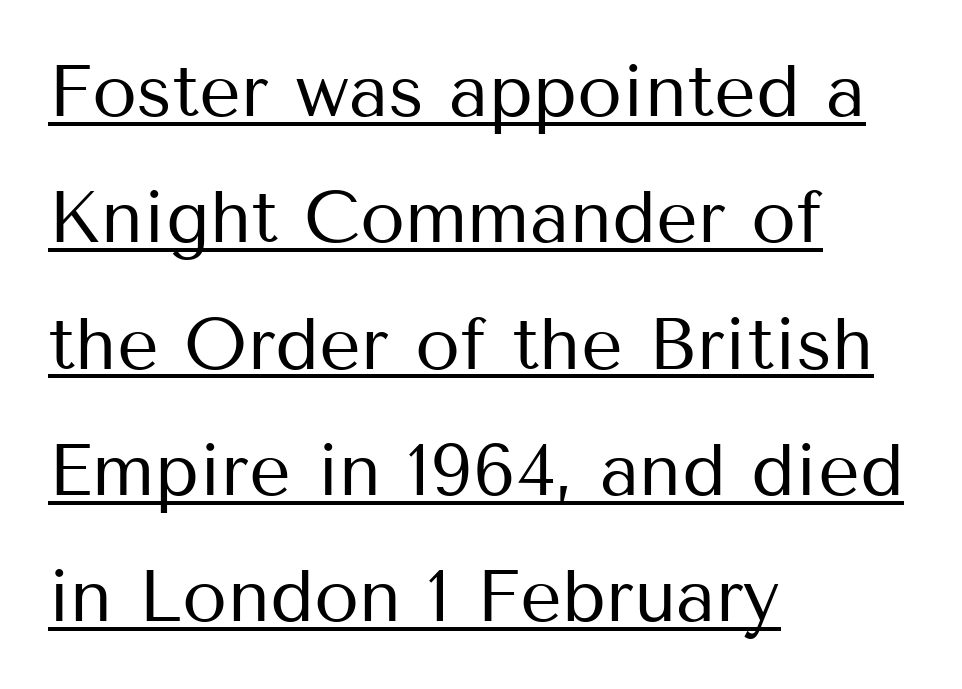
Q: Is the text bold? A: No.
Q: Is the text italic (slanted)? A: No, it is upright.
Q: Is the typeface a serif or a sans-serif typeface? A: Sans-serif.
Q: Is the text underlined? A: Yes.
Q: How is the paragraph aligned? A: Left-aligned.
Q: Is the spacing between letters normal or unusually wide? A: Normal.
Q: Width (condensed, normal, or wide)? A: Normal.
Q: Stroke contrast? A: Medium.
Q: x-height? A: Medium.
Q: Monospaced? A: No.
